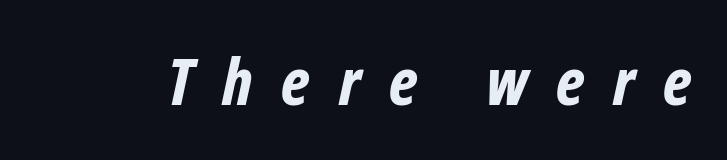
A bare baseline throughout the passage. Proportional: the letters do not fall into vertical columns. These lines were composed using italics. Summary of weight: heavy, a full bold. Characters follow at a spacing far wider than the type designer built in.
